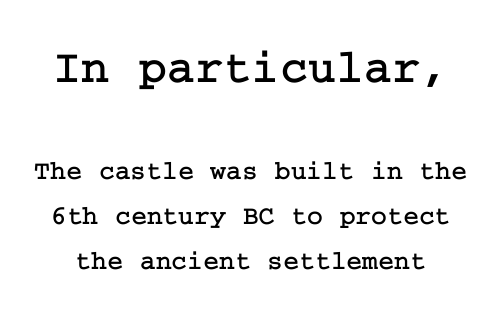
{"serif": "yes", "italic": "no", "width": "normal", "stroke_contrast": "low", "x_height": "medium", "underline": "no", "line_spacing": "normal", "line_spacing_ratio": 1.66, "letter_spacing": "normal", "letter_spacing_em": 0.0, "larger_block": "first", "size_ratio": 1.78, "glyph_px": 48}
